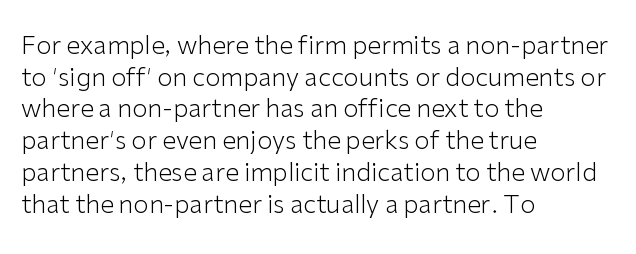
The characters are drawn with everyday or finer stroke widths. The string is rendered with underlining switched off. Leading matches the norm, producing a regular column. This sample uses plain, unmodified letter spacing.
